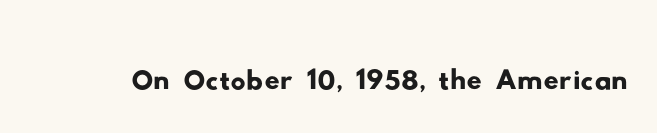
The image shows 75 px wide sans-serif type; set normal letter spacing, not underlined; low stroke contrast and a small x-height.
